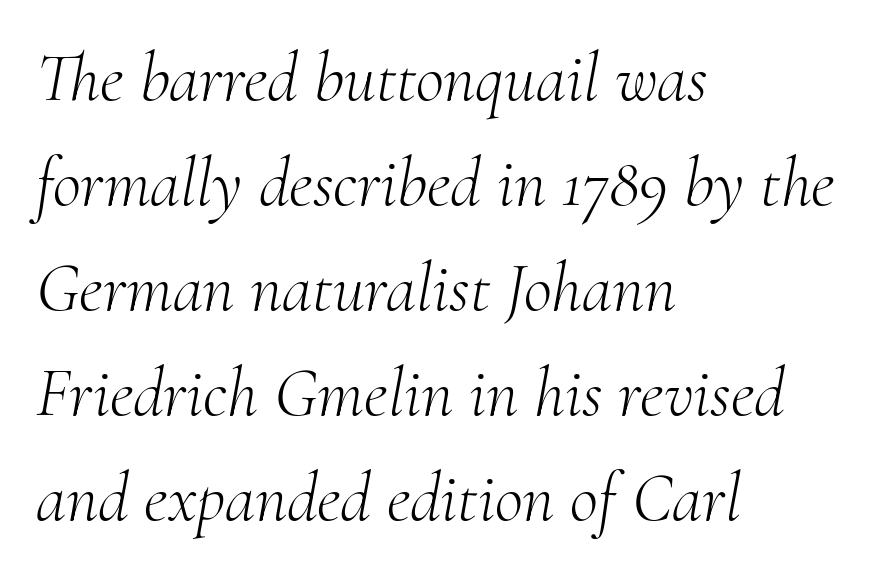
The image shows 69 px light serif type, italic (leaning right); set left-aligned, normal line spacing (1.52x), normal letter spacing, not underlined; medium stroke contrast and a small x-height.
